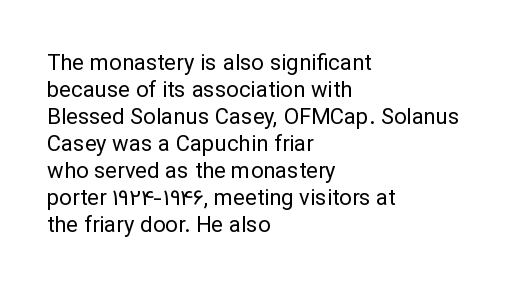
Q: Is the text bold? A: No.
Q: Is the text italic (slanted)? A: No, it is upright.
Q: Is the text underlined? A: No.
Q: How is the paragraph aligned? A: Left-aligned.
Q: Is the spacing between letters normal or unusually wide? A: Normal.
